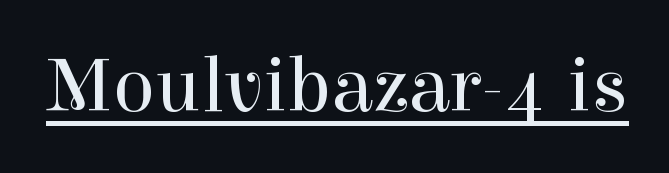
The characters display serif detailing at their extremities. Posture: straight, roman, zero tilt. Note the varied advance widths — an 'i' is clearly narrower than an 'm'. Students, observe the line beneath the letters — that is underlining. This reads as an unemphasized weight, regular at the heaviest. Short note: letters normally spaced.
